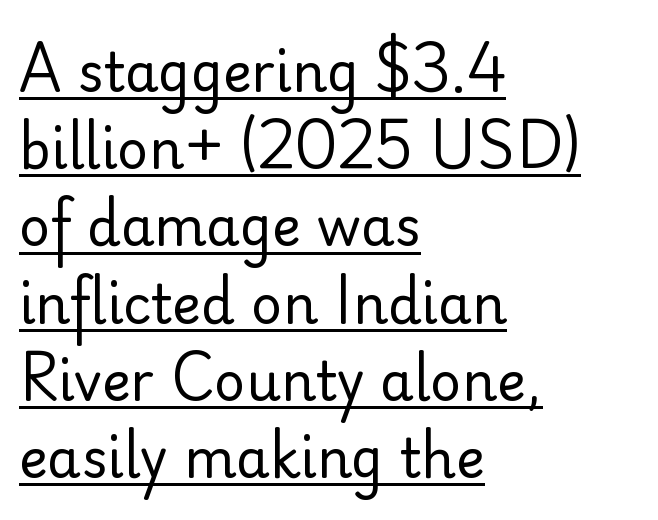
The image shows 54 px regular-weight sans-serif type, upright; set left-aligned, normal line spacing (1.43x), normal letter spacing, underlined; low stroke contrast and a small x-height.
